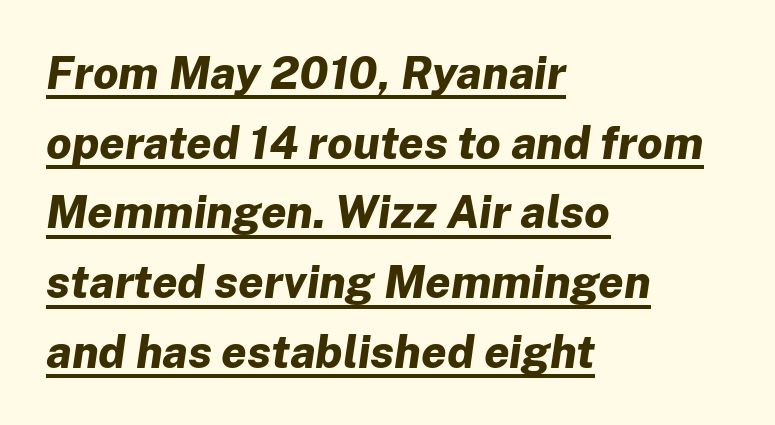
The setting favours the left margin, as ordinary paragraphs usually do. Has an underline been added? It has. These lines keep a tight, regular rhythm from letter to letter. The vertical gap from one line to the next is medium. The specimen reads as italic at a glance. Each letter keeps its own natural width here, so spacing adapts to shape.
